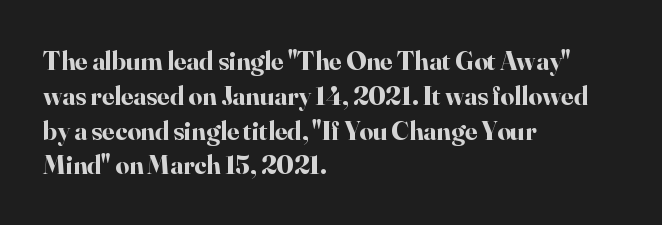
The words here are not underlined. Style check: upright. Typesetter's note: full bold, strokes at maximum text heaviness. Left-aligned paragraph, ragged on the right. One glance says typical: line gaps are just what's usual. Look at the tracking — it's just the regular setting, nothing added.
